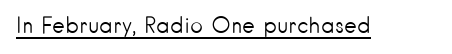
Q: Is the text bold? A: No.
Q: Is the text italic (slanted)? A: No, it is upright.
Q: Is the text underlined? A: Yes.
Q: Is the spacing between letters normal or unusually wide? A: Normal.
